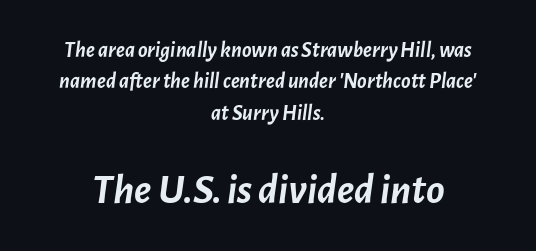
The image shows 43 px semibold type, italic (leaning right); set centered, normal line spacing (1.43x), normal letter spacing, not underlined; the second (bottom) block is 1.95x larger; low stroke contrast and a medium x-height.
